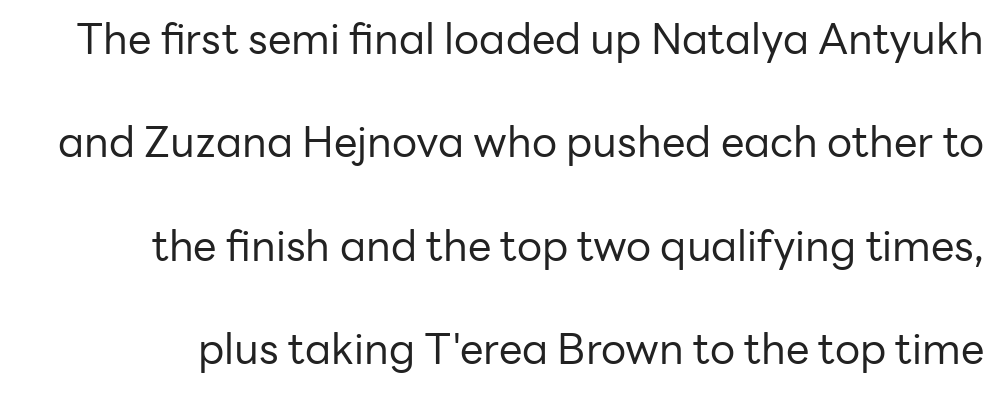
One glance says open: line gaps are wider than usual. In terms of letterspacing, this is plain default setting. The foot of each line stays bare and open. Examine the stroke ends and you'll find no serifs. Varying glyph widths throughout — classic text-font behaviour.
